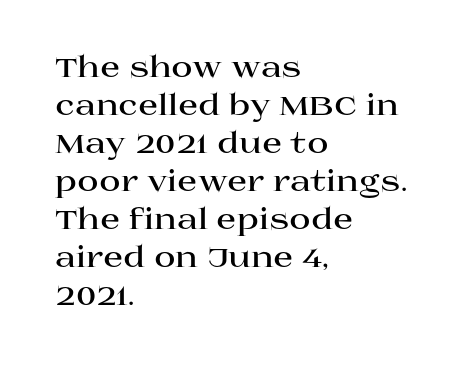
The type is set solid horizontally, with unmodified tracking. Pretty heavy lettering here — definitely bold. This block has exactly the height ordinary leading produces. The specimen reads as upright at a glance. The lines are quadded left. Check where the strokes stop: tiny serifs finish them off.
